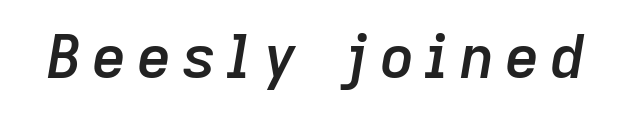
The image shows 60 px semibold type, italic (leaning right); set not underlined; low stroke contrast and a medium x-height.
